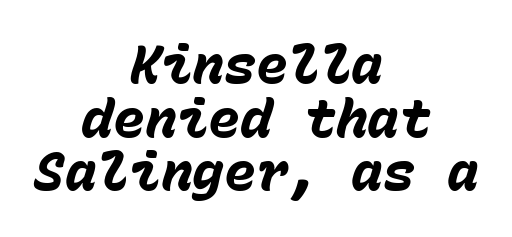
Q: Is the text bold? A: Yes.
Q: Is the text italic (slanted)? A: Yes, it leans right by about 15 degrees.
Q: Is the text underlined? A: No.
Q: How is the paragraph aligned? A: Centered.
Q: Is the spacing between letters normal or unusually wide? A: Normal.
Q: Is the spacing between lines tight, normal or loose? A: Tight.
Q: Width (condensed, normal, or wide)? A: Normal.
Q: Stroke contrast? A: Low.
Q: x-height? A: Medium.
Q: Monospaced? A: Yes.
